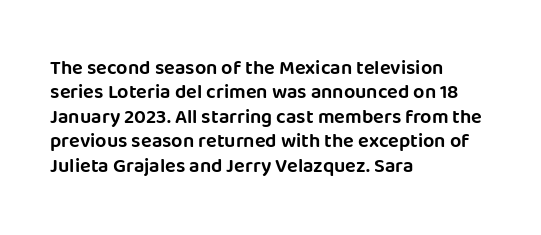
Q: Is the text italic (slanted)? A: No, it is upright.
Q: Is the text underlined? A: No.
Q: How is the paragraph aligned? A: Left-aligned.
Q: Is the spacing between letters normal or unusually wide? A: Normal.
